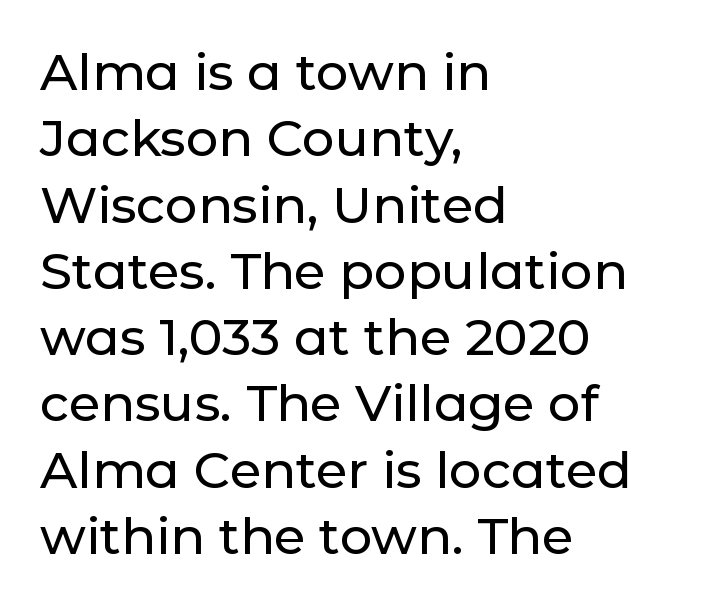
The image shows 51 px sans-serif type, upright; set left-aligned, normal line spacing (1.3x), normal letter spacing, not underlined; low stroke contrast and a medium x-height.
